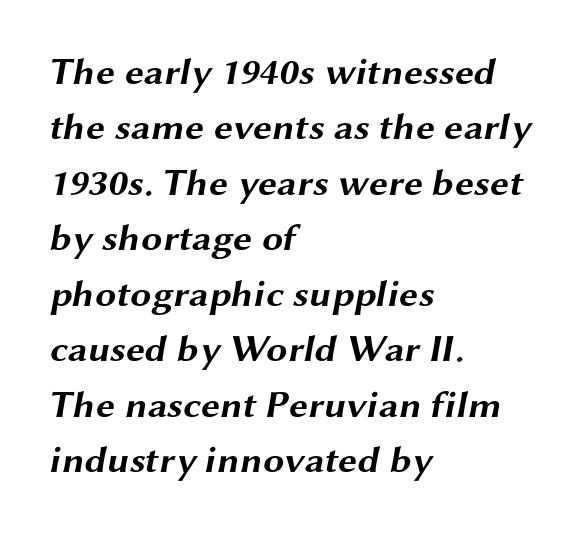
The image shows 38 px bold, wide sans-serif type; set left-aligned, normal line spacing (1.46x), normal letter spacing, not underlined; medium stroke contrast and a medium x-height.
